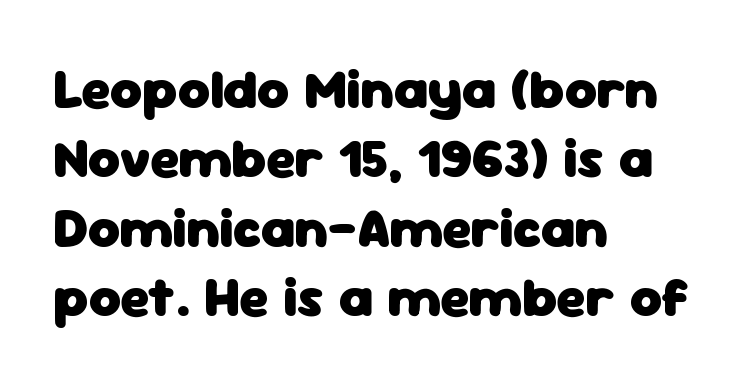
The image shows 55 px heavy sans-serif type, upright; set left-aligned, normal line spacing (1.26x), normal letter spacing, not underlined; low stroke contrast and a medium x-height.
